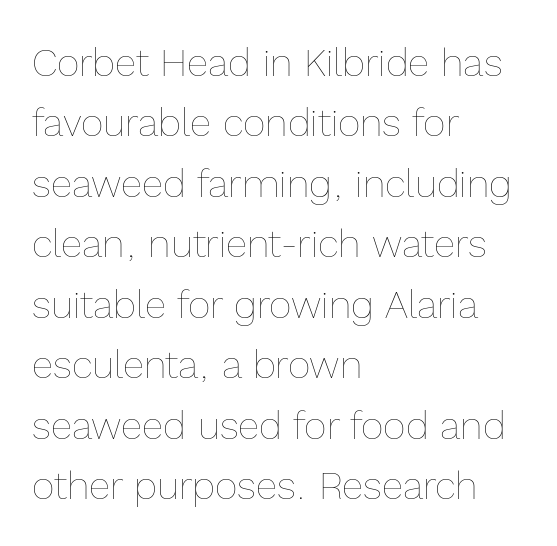
{"italic": "no", "bold": "no", "weight": "thin", "width": "normal", "x_height": "medium", "monospaced": "no", "underline": "no", "align": "left", "line_spacing": "normal", "line_spacing_ratio": 1.55, "letter_spacing": "normal", "letter_spacing_em": 0.0, "glyph_px": 39}
